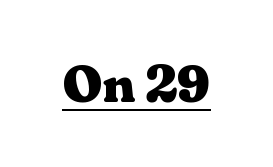
Q: Is the text bold? A: Yes.
Q: Is the text italic (slanted)? A: No, it is upright.
Q: Is the typeface a serif or a sans-serif typeface? A: Serif.
Q: Is the text underlined? A: Yes.
Q: Is the spacing between letters normal or unusually wide? A: Normal.
Q: Width (condensed, normal, or wide)? A: Wide.
Q: Stroke contrast? A: Medium.
Q: x-height? A: Medium.
Q: Monospaced? A: No.
